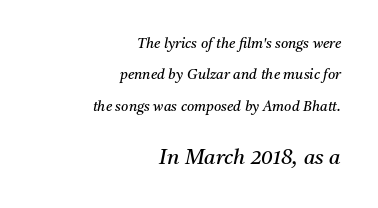
Block two is the big one; block one sits smaller above it. Caption: standard tracking, unaltered. Rows of type keep a wide berth in the vertical direction. The passage shown is not bold in any degree. A student would call this right alignment; a typographer would say flush right, rag left.
